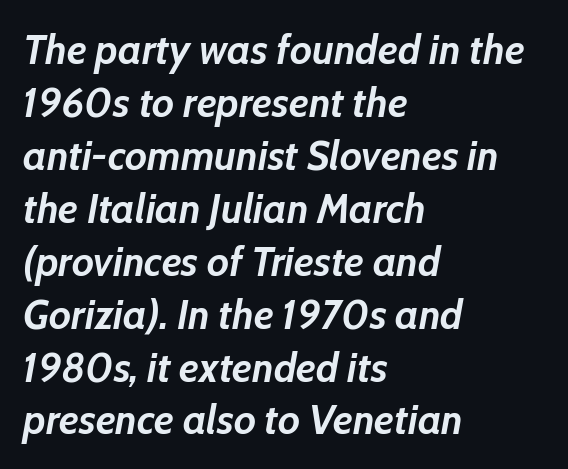
Leading matches the norm, producing a regular column. Horizontal alignment here is leftward, the default for most running prose. The rendering applies a slant to the glyphs. The passage shown is not underscored anywhere. Here the designer chose a conventional face with non-uniform glyph widths.
